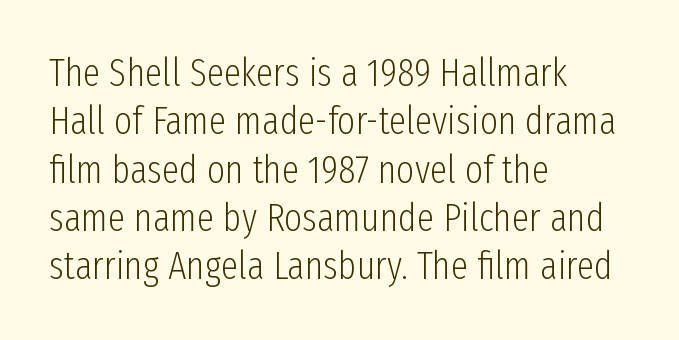
Q: Is the text bold? A: No.
Q: Is the text italic (slanted)? A: No, it is upright.
Q: Is the typeface a serif or a sans-serif typeface? A: Sans-serif.
Q: Is the text underlined? A: No.
Q: How is the paragraph aligned? A: Left-aligned.
Q: Is the spacing between letters normal or unusually wide? A: Normal.
Q: Width (condensed, normal, or wide)? A: Condensed.
Q: Stroke contrast? A: Low.
Q: x-height? A: Medium.
Q: Monospaced? A: No.
